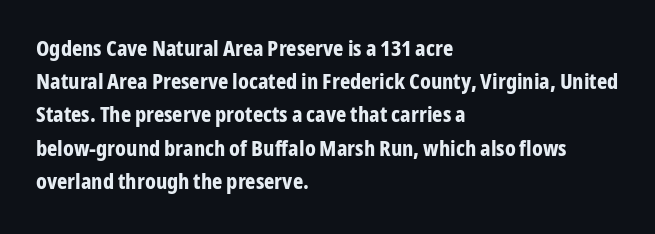
Q: Is the text bold? A: Yes.
Q: Is the text italic (slanted)? A: No, it is upright.
Q: Is the text underlined? A: No.
Q: How is the paragraph aligned? A: Left-aligned.
Q: Is the spacing between letters normal or unusually wide? A: Normal.
Q: Is the spacing between lines tight, normal or loose? A: Normal.
